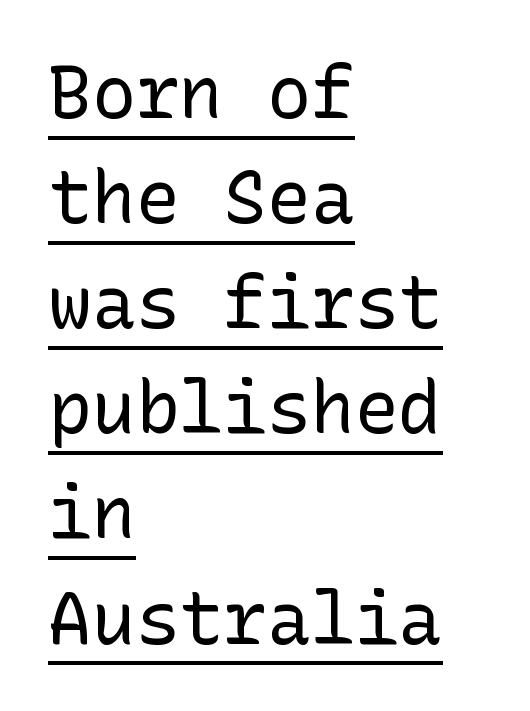
{"serif": "no", "italic": "no", "bold": "no", "weight": "regular", "width": "normal", "stroke_contrast": "low", "x_height": "medium", "underline": "yes", "align": "left", "line_spacing": "normal", "line_spacing_ratio": 1.44, "letter_spacing": "normal", "letter_spacing_em": 0.0, "glyph_px": 73}
